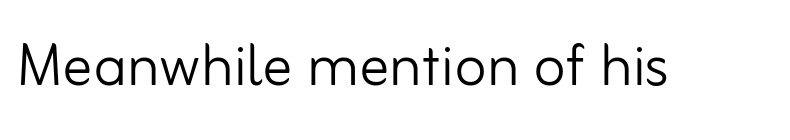
The image shows 75 px light sans-serif type, upright; set normal letter spacing, not underlined; low stroke contrast and a small x-height.
